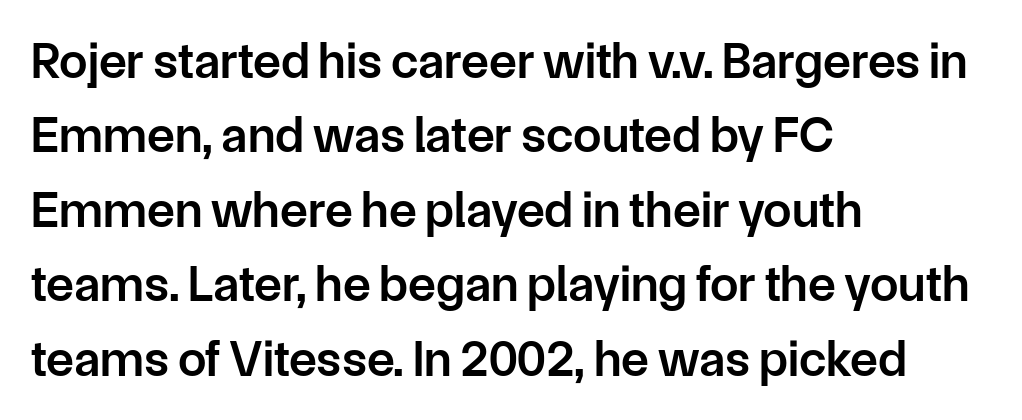
Q: Is the text bold? A: Semi-bold.
Q: Is the text italic (slanted)? A: No, it is upright.
Q: Is the typeface a serif or a sans-serif typeface? A: Sans-serif.
Q: Is the text underlined? A: No.
Q: How is the paragraph aligned? A: Left-aligned.
Q: Is the spacing between letters normal or unusually wide? A: Normal.
Q: Is the spacing between lines tight, normal or loose? A: Normal.
Q: Width (condensed, normal, or wide)? A: Normal.
Q: Stroke contrast? A: Low.
Q: x-height? A: Medium.
Q: Monospaced? A: No.
